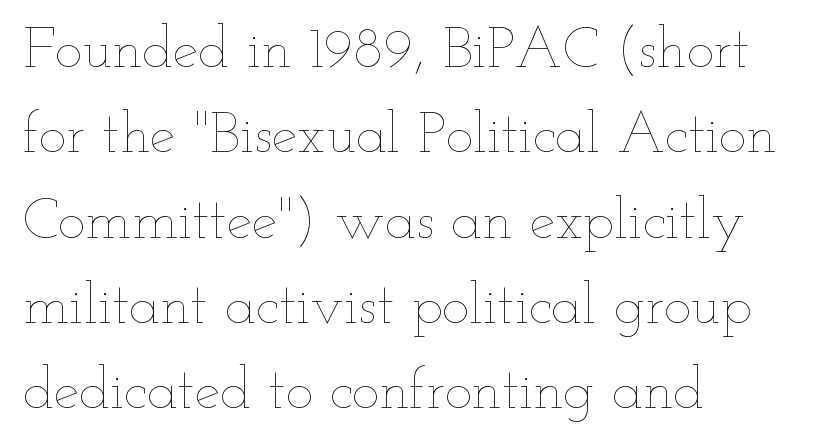
{"italic": "no", "bold": "no", "weight": "thin", "width": "wide", "stroke_contrast": "low", "x_height": "small", "monospaced": "no", "underline": "no", "align": "left", "line_spacing": "normal", "line_spacing_ratio": 1.47, "letter_spacing": "normal", "letter_spacing_em": 0.0, "glyph_px": 58}
